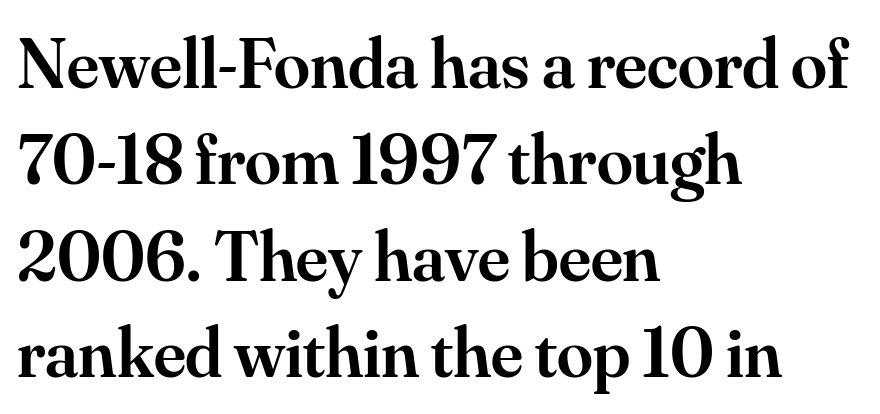
{"serif": "yes", "italic": "no", "bold": "semi", "weight": "semibold", "width": "normal", "stroke_contrast": "medium", "x_height": "small", "monospaced": "no", "underline": "no", "align": "left", "line_spacing": "normal", "line_spacing_ratio": 1.34, "letter_spacing": "normal", "letter_spacing_em": 0.0, "glyph_px": 72}
